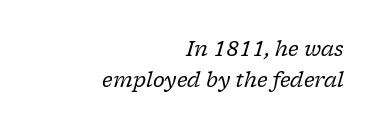
Summary of vertical rhythm: regular, with standard interline spacing. This reads as an unemphasized weight, regular at the heaviest. This is oblique type, the kind used for emphasis or titles. Glyph-to-glyph distance matches everyday printed text. The paragraph has a hard right edge and a soft left edge.
